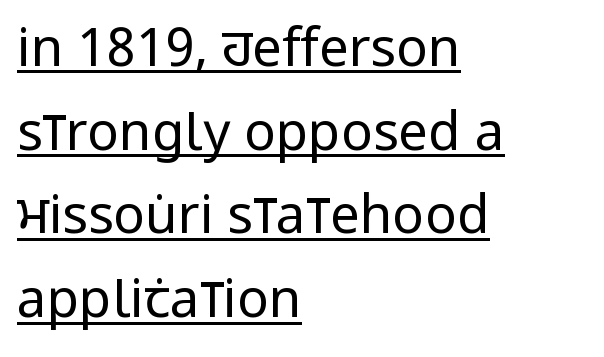
Q: Is the text bold? A: No.
Q: Is the text italic (slanted)? A: No, it is upright.
Q: Is the typeface a serif or a sans-serif typeface? A: Sans-serif.
Q: Is the text underlined? A: Yes.
Q: How is the paragraph aligned? A: Left-aligned.
Q: Is the spacing between letters normal or unusually wide? A: Normal.
Q: Is the spacing between lines tight, normal or loose? A: Normal.
Q: Width (condensed, normal, or wide)? A: Condensed.
Q: Stroke contrast? A: Low.
Q: x-height? A: Large.
Q: Monospaced? A: No.
